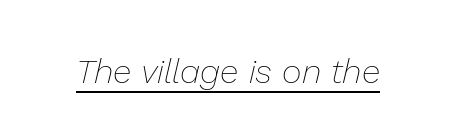
Proportional: the letters do not fall into vertical columns. Does extra space separate the letters? No, they use regular spacing. Check the space under the baseline: a stroke is drawn there. In terms of posture, this sample is oblique. Unbolded letterforms with no extra heft.
